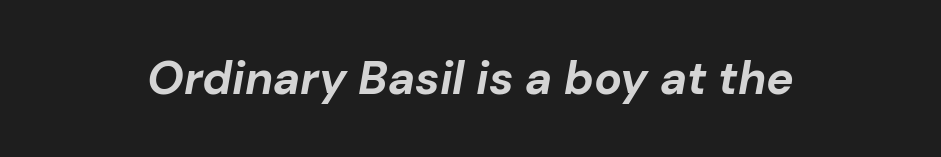
This rendering leaves character spacing at its baseline value. The glyphs look as if they've been sheared to an angle. Do the characters align in a grid? No, the font is proportional. Heavy-handed strokes throughout: this text is bold. Only glyphs here, with clear space below each row.
